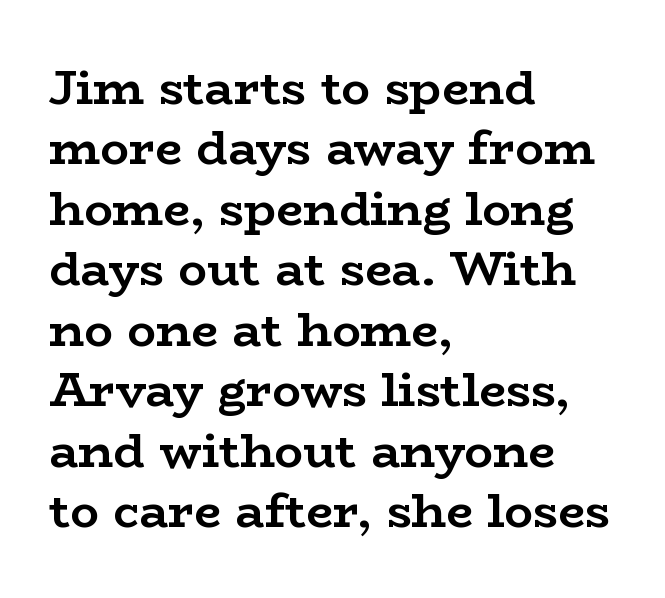
The image shows 48 px semibold, wide serif type, upright; set left-aligned, normal line spacing (1.26x), normal letter spacing, not underlined; low stroke contrast and a medium x-height.
